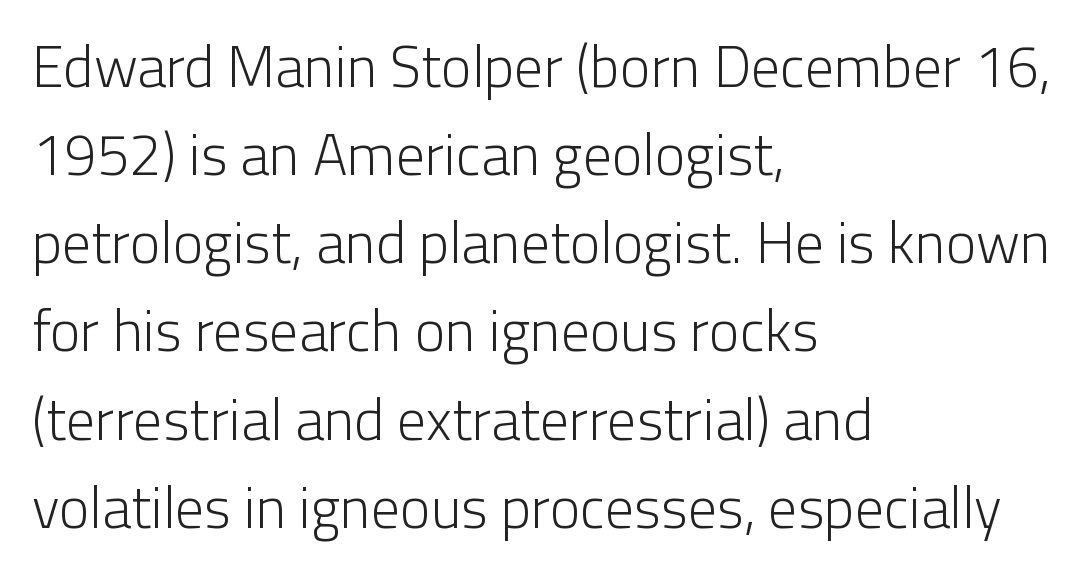
Q: Is the text bold? A: No.
Q: Is the text italic (slanted)? A: No, it is upright.
Q: Is the typeface a serif or a sans-serif typeface? A: Sans-serif.
Q: Is the text underlined? A: No.
Q: How is the paragraph aligned? A: Left-aligned.
Q: Is the spacing between letters normal or unusually wide? A: Normal.
Q: Is the spacing between lines tight, normal or loose? A: Normal.
Q: Width (condensed, normal, or wide)? A: Normal.
Q: Stroke contrast? A: Low.
Q: x-height? A: Medium.
Q: Monospaced? A: No.
